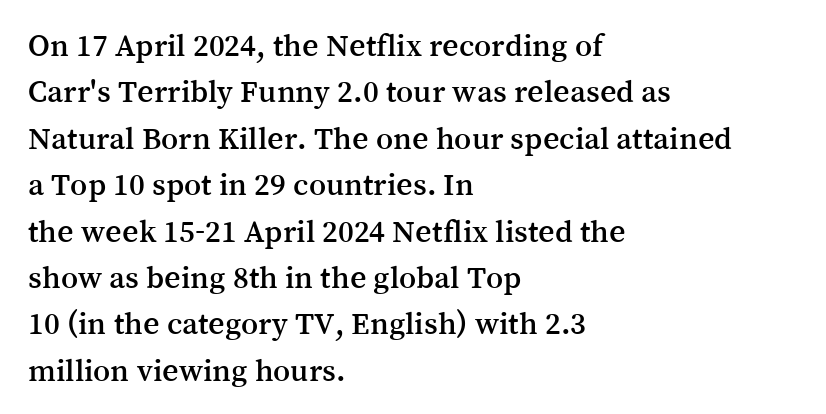
Here the designer chose a conventional face with non-uniform glyph widths. Successive baselines arrive at the customary interval. Each letter's strokes conclude with small projecting serifs. Anything drawn beneath the words? Only blank space. It's the straight-up-and-down kind of type. This rendering uses left alignment, leaving the right contour irregular.
